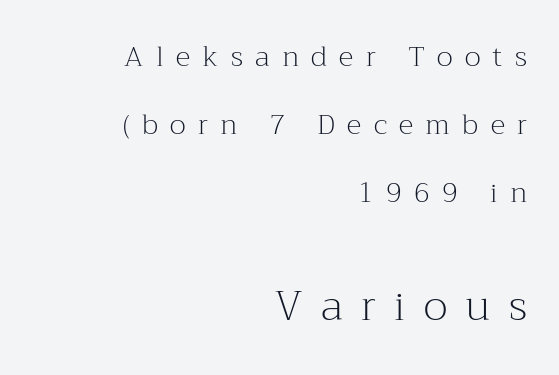
Q: Is the text bold? A: No.
Q: Is the text italic (slanted)? A: No, it is upright.
Q: Is the typeface a serif or a sans-serif typeface? A: Serif.
Q: Is the text underlined? A: No.
Q: How is the paragraph aligned? A: Right-aligned.
Q: Is the spacing between letters normal or unusually wide? A: Unusually wide.
Q: Is the spacing between lines tight, normal or loose? A: Loose.
Q: Which block of text is set in a larger size, the first (top) or the second (bottom)? A: The second (bottom) one.
Q: Width (condensed, normal, or wide)? A: Normal.
Q: Stroke contrast? A: Medium.
Q: x-height? A: Medium.
Q: Monospaced? A: No.
